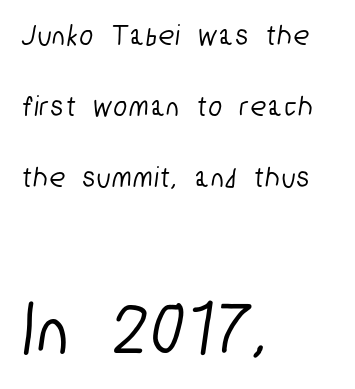
Q: Is the typeface a serif or a sans-serif typeface? A: Sans-serif.
Q: Is the text underlined? A: No.
Q: How is the paragraph aligned? A: Left-aligned.
Q: Is the spacing between lines tight, normal or loose? A: Loose.
Q: Which block of text is set in a larger size, the first (top) or the second (bottom)? A: The second (bottom) one.
Q: Width (condensed, normal, or wide)? A: Condensed.
Q: Stroke contrast? A: Low.
Q: x-height? A: Medium.
Q: Monospaced? A: No.
